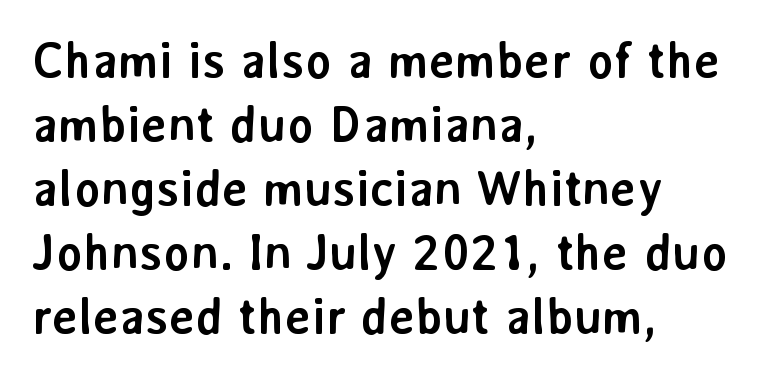
The image shows 50 px semibold sans-serif type, upright; set left-aligned, normal line spacing (1.28x), normal letter spacing, not underlined; low stroke contrast and a medium x-height.
